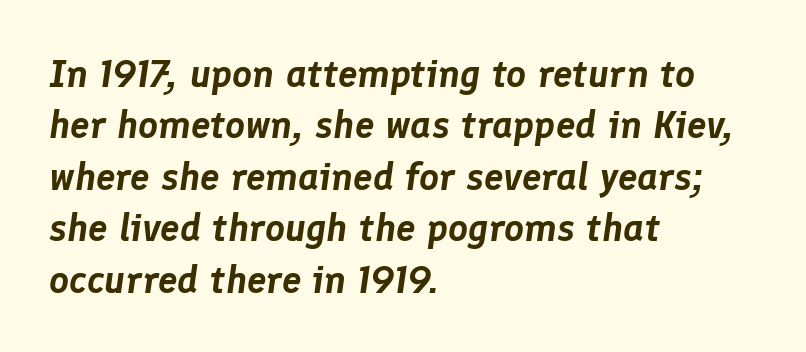
The image shows 39 px text type, italic (leaning right); set left-aligned, normal line spacing (1.32x), normal letter spacing, not underlined; low stroke contrast and a medium x-height.
